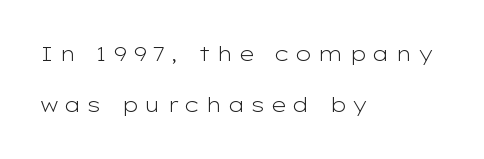
The specimen omits any rule beneath the text block's lines. Caption: expanded tracking, letters set apart. Regarding leading, the lines here are spaced well apart. Nope, not italic — everything's standing straight.
